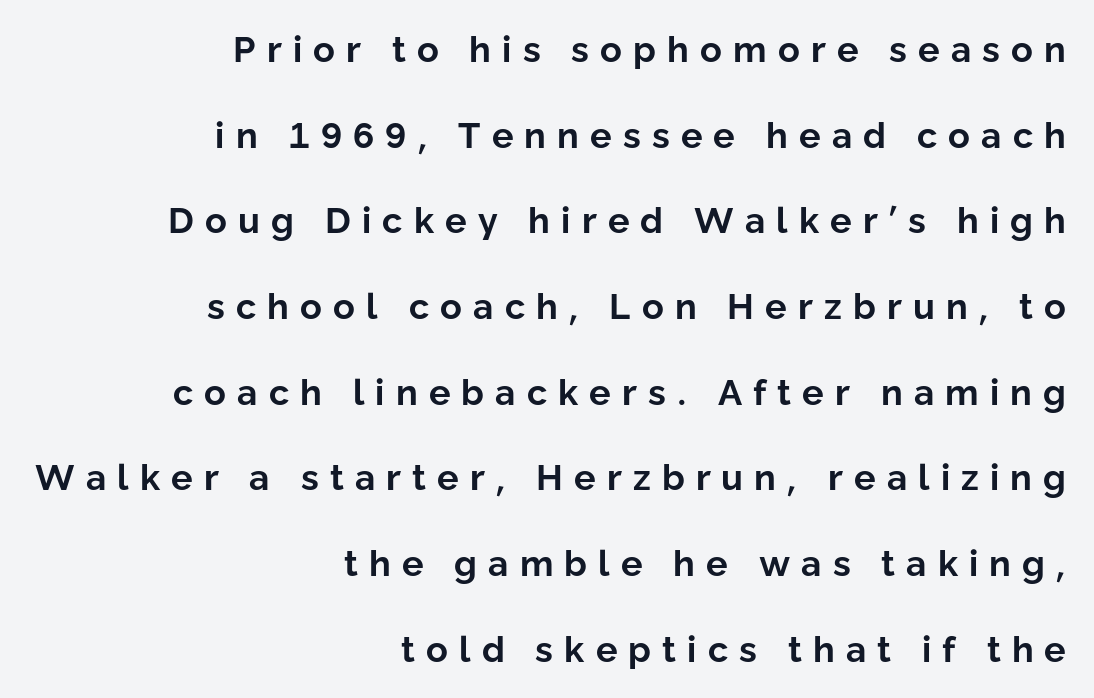
Q: Is the text bold? A: Yes.
Q: Is the text italic (slanted)? A: No, it is upright.
Q: Is the typeface a serif or a sans-serif typeface? A: Sans-serif.
Q: Is the text underlined? A: No.
Q: How is the paragraph aligned? A: Right-aligned.
Q: Is the spacing between letters normal or unusually wide? A: Unusually wide.
Q: Is the spacing between lines tight, normal or loose? A: Loose.
Q: Width (condensed, normal, or wide)? A: Normal.
Q: Stroke contrast? A: Low.
Q: x-height? A: Medium.
Q: Monospaced? A: No.
